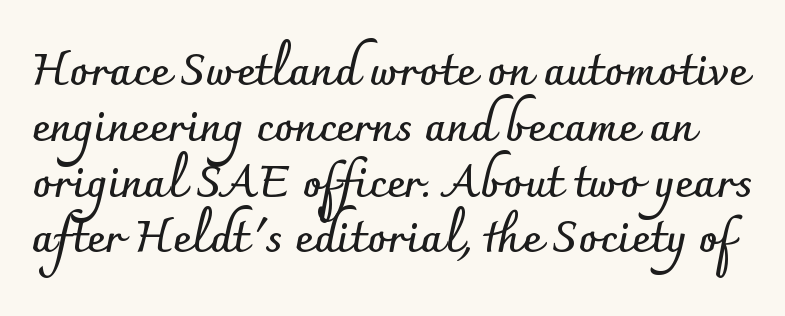
{"serif": "no", "bold": "yes", "weight": "semibold", "width": "normal", "stroke_contrast": "low", "x_height": "small", "monospaced": "no", "underline": "no", "line_spacing_ratio": 1.24, "letter_spacing": "normal", "letter_spacing_em": 0.0, "glyph_px": 45}
